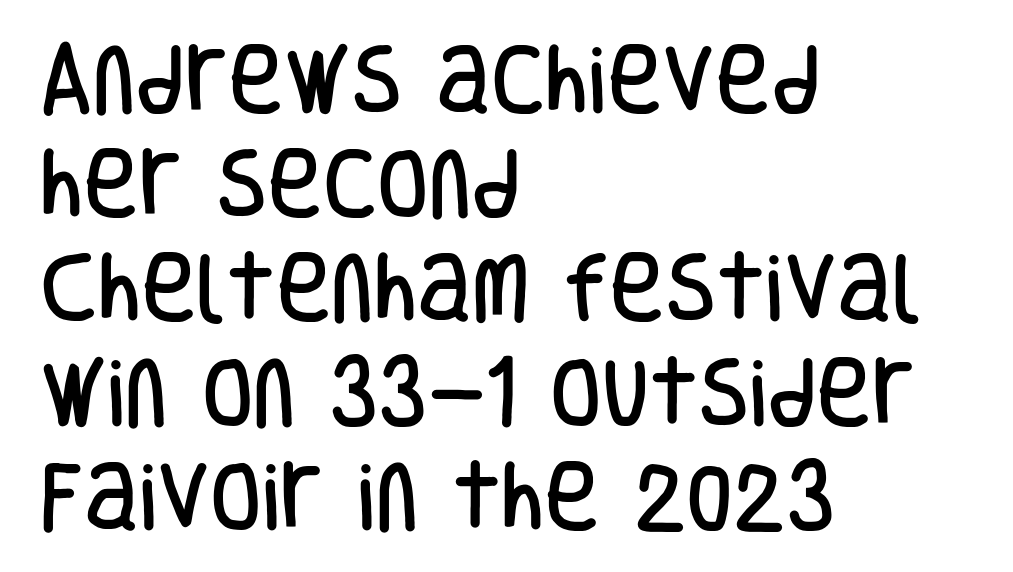
{"serif": "no", "italic": "no", "width": "condensed", "stroke_contrast": "low", "x_height": "large", "monospaced": "no", "underline": "no", "align": "left", "line_spacing": "normal", "line_spacing_ratio": 1.39, "letter_spacing": "normal", "letter_spacing_em": 0.0, "glyph_px": 75}
